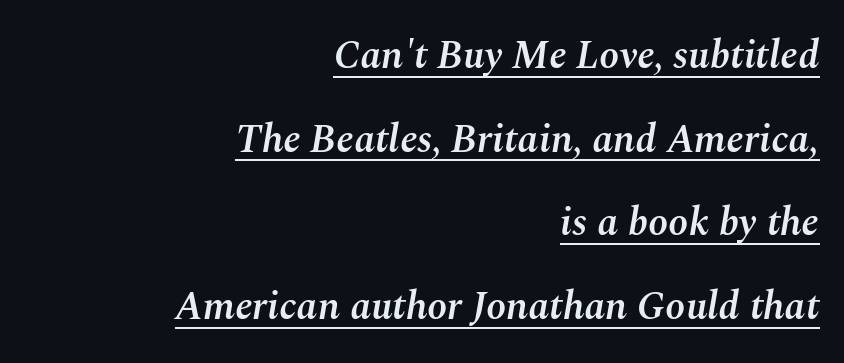
The image shows 40 px semibold type, italic (leaning right); set right-aligned, loose line spacing (2.09x), normal letter spacing, underlined; medium stroke contrast and a medium x-height.
